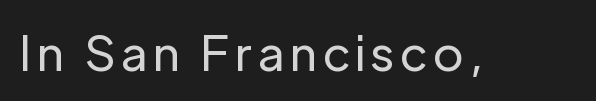
Do the letters lean? They stand straight. Classification — sans serif. The strokes are not fattened; the text isn't bold. Think of a printed novel: that variable character pitch is what you see here. Plain, unruled lines of type.
